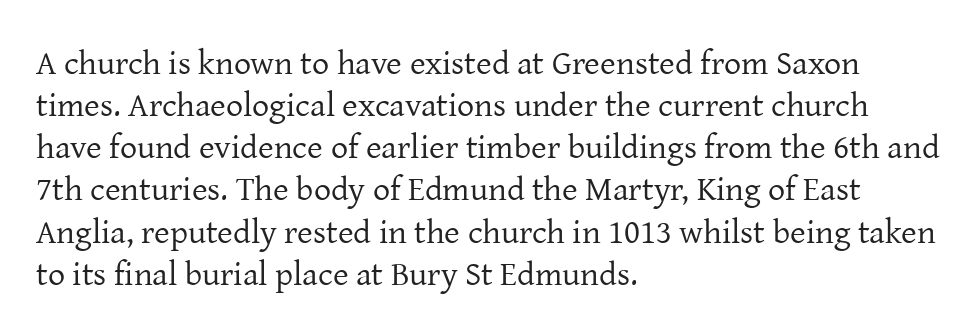
Stroke thickness stays within the range of a standard reading face or lighter. Is there any slant? The stems are plumb. This sample has the flowing, uneven cadence of proportional lettering. Unmarked baselines from the first word to the last. The lines are quadded left. Students, note that the glyphs here touch the page at normal intervals.
